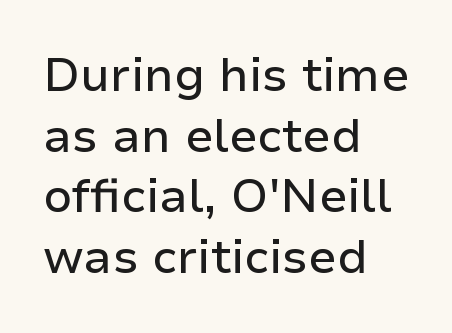
Q: Is the text italic (slanted)? A: No, it is upright.
Q: Is the typeface a serif or a sans-serif typeface? A: Sans-serif.
Q: Is the text underlined? A: No.
Q: How is the paragraph aligned? A: Left-aligned.
Q: Is the spacing between letters normal or unusually wide? A: Normal.
Q: Is the spacing between lines tight, normal or loose? A: Normal.
Q: Width (condensed, normal, or wide)? A: Normal.
Q: Stroke contrast? A: Low.
Q: x-height? A: Medium.
Q: Monospaced? A: No.
